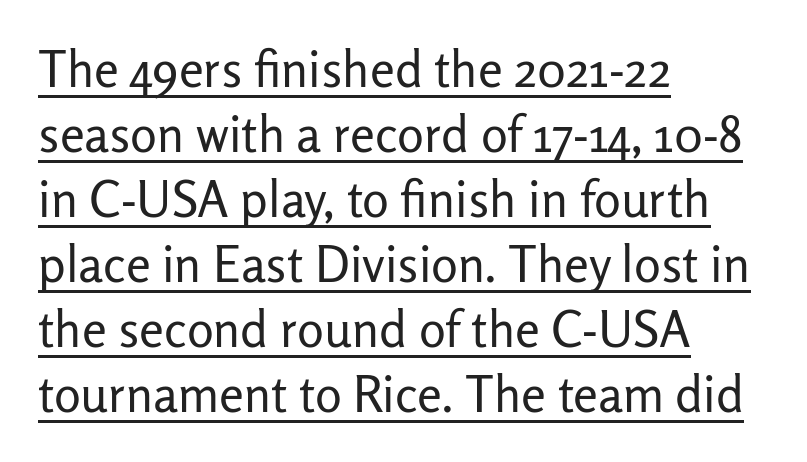
{"serif": "no", "italic": "no", "bold": "no", "weight": "regular", "width": "normal", "stroke_contrast": "low", "x_height": "medium", "monospaced": "no", "underline": "yes", "align": "left", "line_spacing": "normal", "line_spacing_ratio": 1.3, "letter_spacing": "normal", "letter_spacing_em": 0.0, "glyph_px": 50}
